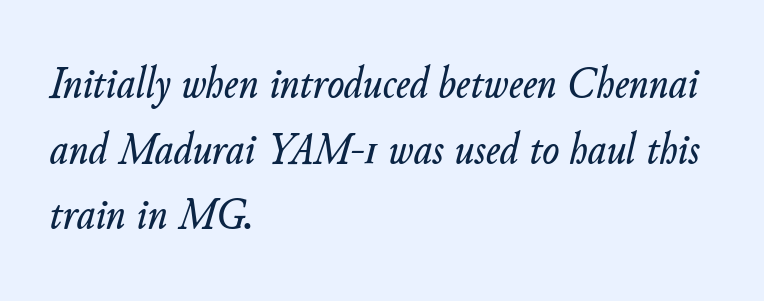
{"italic": "yes", "lean": "right", "slant_degrees": 11, "width": "normal", "stroke_contrast": "low", "x_height": "small", "monospaced": "no", "underline": "no", "align": "left", "line_spacing": "normal", "line_spacing_ratio": 1.46, "letter_spacing": "normal", "letter_spacing_em": 0.0, "glyph_px": 45}
